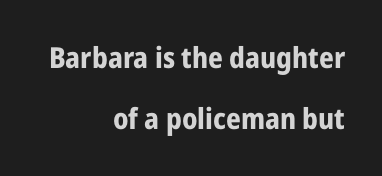
The image shows 29 px bold, condensed sans-serif type, upright; set right-aligned, loose line spacing (2.12x), normal letter spacing, not underlined; low stroke contrast and a medium x-height.
